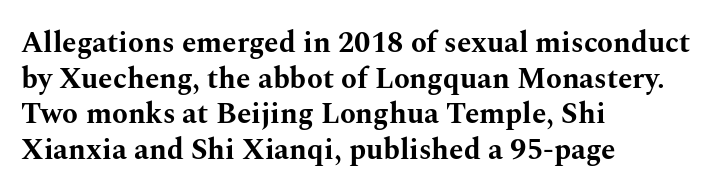
{"serif": "yes", "italic": "no", "bold": "yes", "weight": "bold", "width": "wide", "stroke_contrast": "medium", "x_height": "medium", "monospaced": "no", "underline": "no", "align": "left", "line_spacing_ratio": 1.23, "letter_spacing": "normal", "letter_spacing_em": 0.0, "glyph_px": 29}
